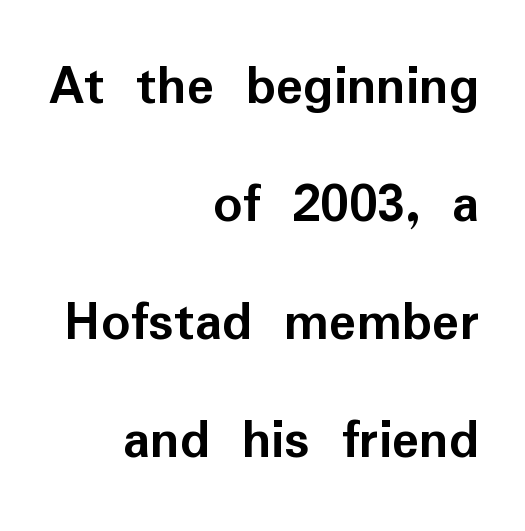
Q: Is the text bold? A: Yes.
Q: Is the text italic (slanted)? A: No, it is upright.
Q: Is the typeface a serif or a sans-serif typeface? A: Sans-serif.
Q: Is the text underlined? A: No.
Q: How is the paragraph aligned? A: Right-aligned.
Q: Is the spacing between letters normal or unusually wide? A: Normal.
Q: Is the spacing between lines tight, normal or loose? A: Loose.
Q: Width (condensed, normal, or wide)? A: Normal.
Q: Stroke contrast? A: Low.
Q: x-height? A: Medium.
Q: Monospaced? A: No.
